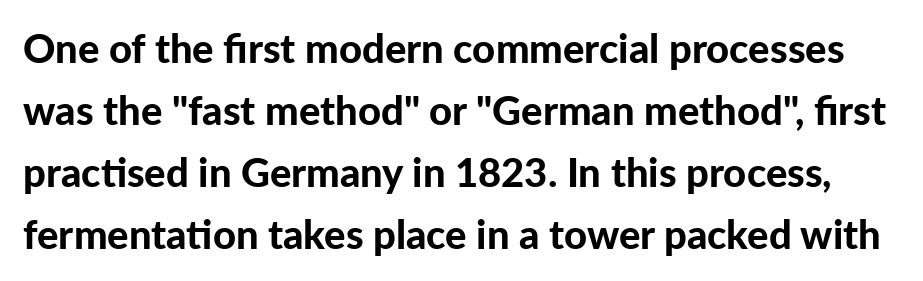
Q: Is the text bold? A: Yes.
Q: Is the text italic (slanted)? A: No, it is upright.
Q: Is the typeface a serif or a sans-serif typeface? A: Sans-serif.
Q: Is the text underlined? A: No.
Q: Is the spacing between letters normal or unusually wide? A: Normal.
Q: Is the spacing between lines tight, normal or loose? A: Normal.
Q: Width (condensed, normal, or wide)? A: Normal.
Q: Stroke contrast? A: Low.
Q: x-height? A: Medium.
Q: Monospaced? A: No.
